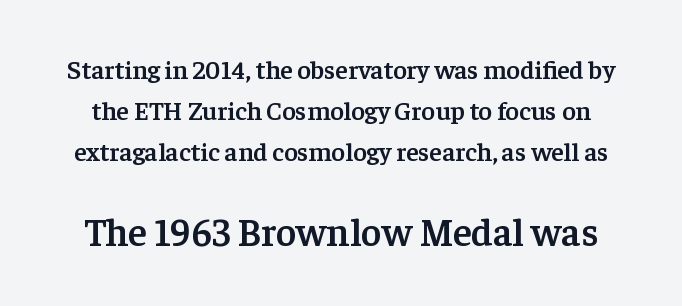
The image shows 39 px semibold serif type, upright; set normal line spacing (1.57x), normal letter spacing, not underlined; the second (bottom) block is 1.5x larger; low stroke contrast and a medium x-height.
